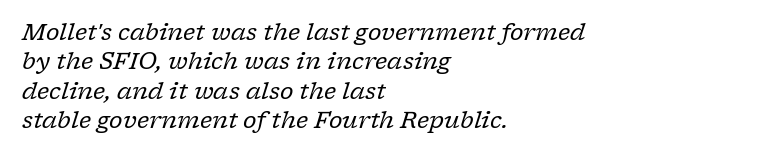
{"italic": "yes", "lean": "right", "slant_degrees": 17, "bold": "no", "underline": "no", "align": "left", "line_spacing": "normal", "line_spacing_ratio": 1.28, "letter_spacing": "normal", "letter_spacing_em": 0.0, "glyph_px": 23}
